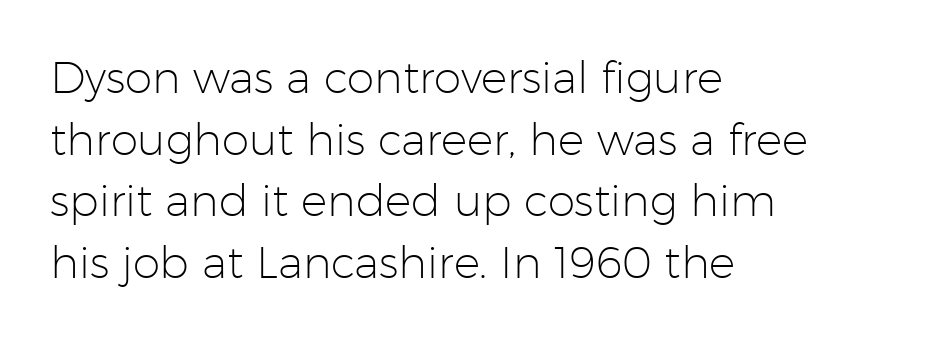
{"serif": "no", "italic": "no", "bold": "no", "weight": "light", "width": "normal", "stroke_contrast": "low", "x_height": "medium", "monospaced": "no", "underline": "no", "align": "left", "line_spacing": "normal", "line_spacing_ratio": 1.4, "letter_spacing": "normal", "letter_spacing_em": 0.0, "glyph_px": 44}
